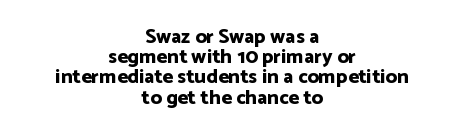
{"italic": "no", "bold": "yes", "underline": "no", "align": "center", "line_spacing": "tight", "line_spacing_ratio": 1.01, "letter_spacing": "normal", "letter_spacing_em": 0.0, "glyph_px": 20}
